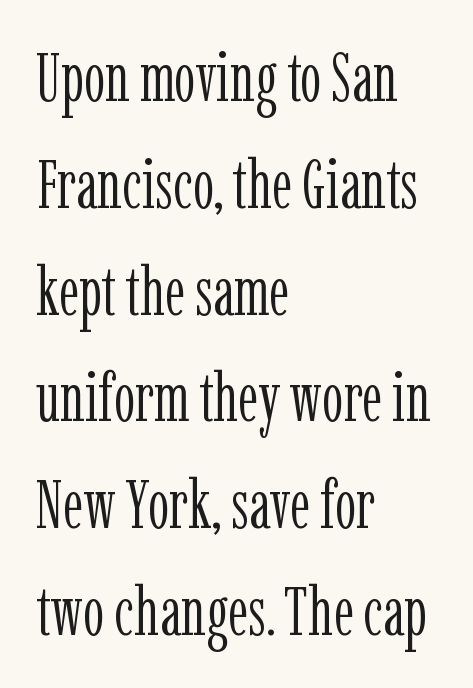
This sample uses an upright cut, with every glyph sitting square on the baseline. Standard letterfit; no display-style spreading of the glyphs. To sum up the face: it has serifs. The passage shown is typed in a proportional face where columns would drift. The compositor pushed each line to the left boundary.
